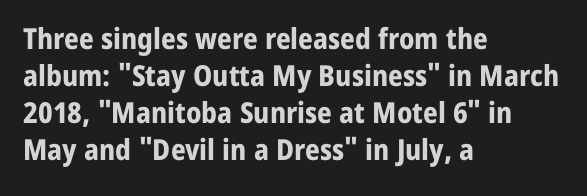
Q: Is the text bold? A: Yes.
Q: Is the text italic (slanted)? A: No, it is upright.
Q: Is the typeface a serif or a sans-serif typeface? A: Sans-serif.
Q: Is the text underlined? A: No.
Q: How is the paragraph aligned? A: Left-aligned.
Q: Is the spacing between letters normal or unusually wide? A: Normal.
Q: Is the spacing between lines tight, normal or loose? A: Normal.
Q: Width (condensed, normal, or wide)? A: Normal.
Q: Stroke contrast? A: Low.
Q: x-height? A: Medium.
Q: Monospaced? A: No.
